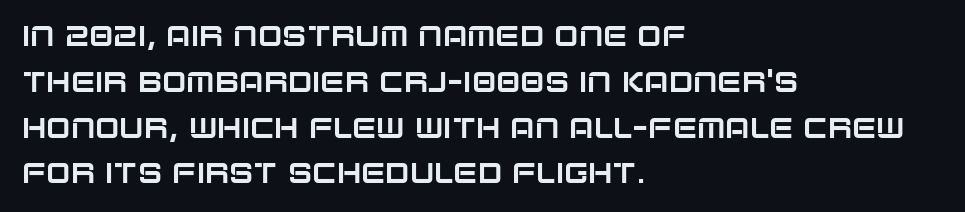
Q: Is the text italic (slanted)? A: No, it is upright.
Q: Is the typeface a serif or a sans-serif typeface? A: Sans-serif.
Q: Is the text underlined? A: No.
Q: How is the paragraph aligned? A: Left-aligned.
Q: Is the spacing between letters normal or unusually wide? A: Normal.
Q: Is the spacing between lines tight, normal or loose? A: Normal.
Q: Width (condensed, normal, or wide)? A: Normal.
Q: Stroke contrast? A: Low.
Q: x-height? A: Large.
Q: Monospaced? A: No.
